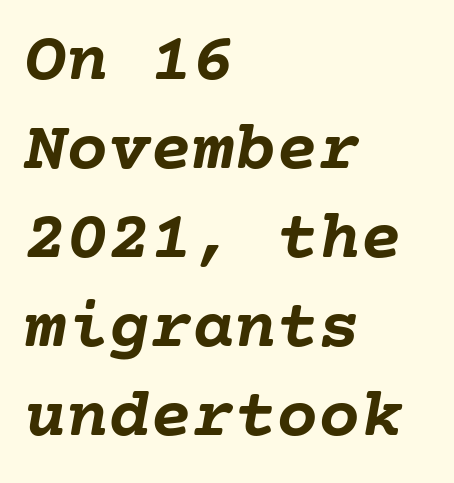
The image shows 70 px semibold type, italic (leaning right); set left-aligned, normal line spacing (1.27x), normal letter spacing, not underlined; low stroke contrast and a medium x-height.
